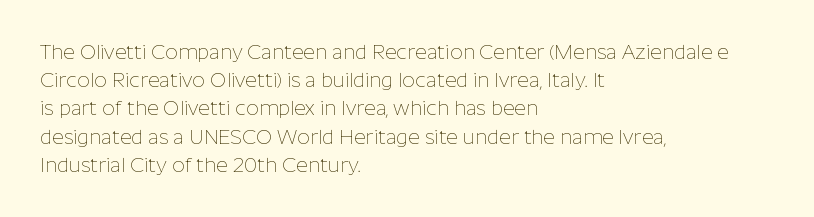
Q: Is the text bold? A: No.
Q: Is the text italic (slanted)? A: No, it is upright.
Q: Is the text underlined? A: No.
Q: How is the paragraph aligned? A: Left-aligned.
Q: Is the spacing between letters normal or unusually wide? A: Normal.
Q: Is the spacing between lines tight, normal or loose? A: Normal.
